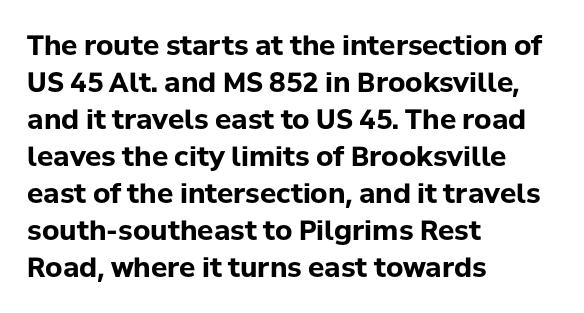
Q: Is the text bold? A: Yes.
Q: Is the text italic (slanted)? A: No, it is upright.
Q: Is the text underlined? A: No.
Q: How is the paragraph aligned? A: Left-aligned.
Q: Is the spacing between letters normal or unusually wide? A: Normal.
Q: Is the spacing between lines tight, normal or loose? A: Normal.
